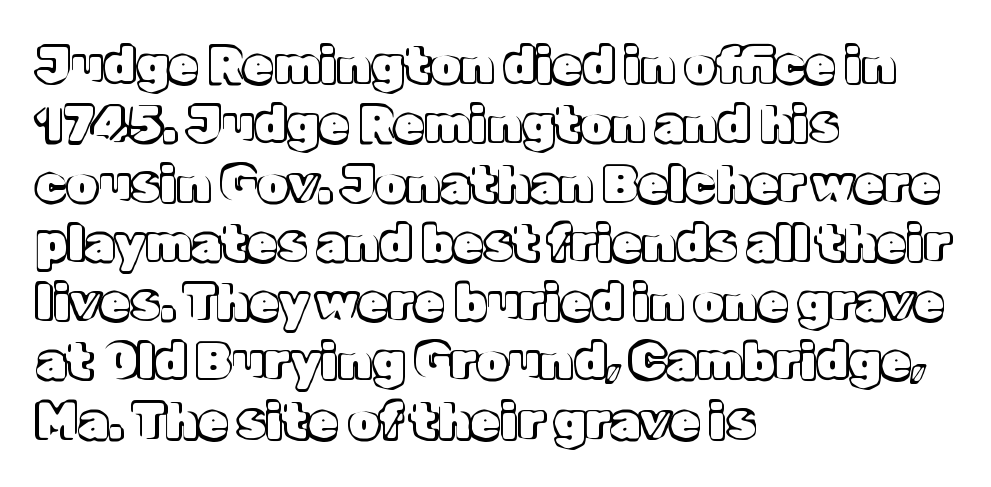
{"italic": "no", "width": "normal", "x_height": "medium", "monospaced": "no", "underline": "no", "align": "left", "line_spacing_ratio": 1.21, "letter_spacing": "normal", "letter_spacing_em": 0.0, "glyph_px": 49}
